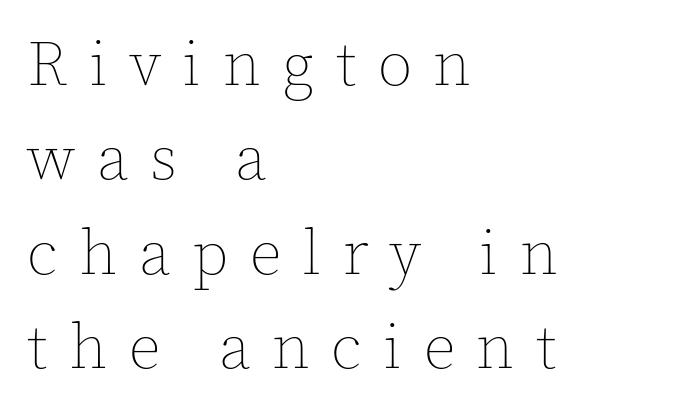
You could only call the tracking loose — the letters float apart. Do the characters align in a grid? No, the font is proportional. Summary of vertical rhythm: regular, with standard interline spacing. The space directly below the letters is spotless. The ragged edge is on the right, which tells us the setting is flush left.
